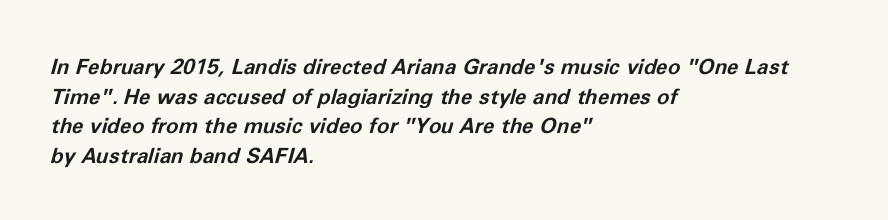
Students, note that the glyphs here touch the page at normal intervals. The foot of each line stays bare and open. The font is running at its bold setting. The vertical gap from one line to the next is medium. Reading down the block, your eye returns to a fixed left position each line. Compared with ordinary roman type, these characters are visibly tilted.
